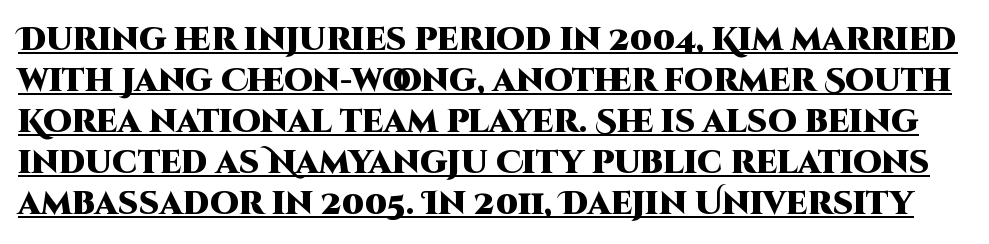
Its strokes are broad and dark, the hallmark of bold type. Quick note: interline space is typical. Unlike italic type, these characters show no tilt at all. What kind of face is this? One without serifs — a sans.
